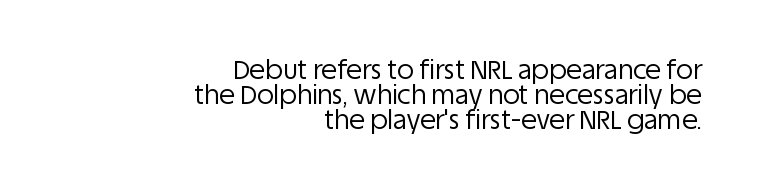
The image shows 26 px text type, upright; set right-aligned, tight line spacing (0.97x), normal letter spacing, not underlined.
